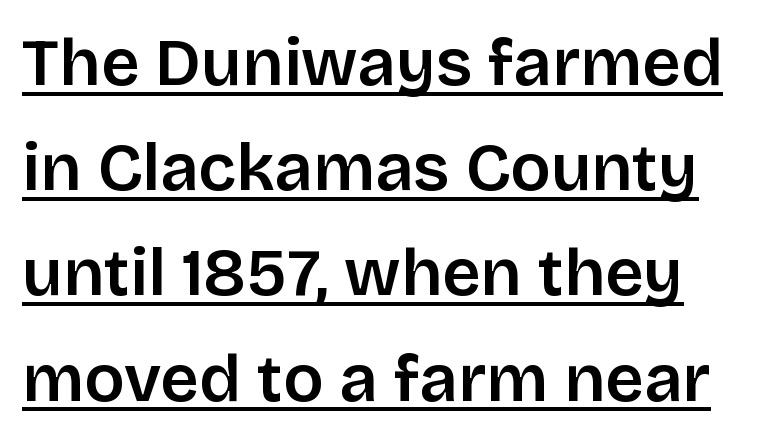
{"serif": "no", "italic": "no", "bold": "semi", "weight": "semibold", "width": "normal", "stroke_contrast": "low", "x_height": "large", "monospaced": "no", "underline": "yes", "line_spacing": "normal", "line_spacing_ratio": 1.57, "letter_spacing": "normal", "letter_spacing_em": 0.0, "glyph_px": 67}
